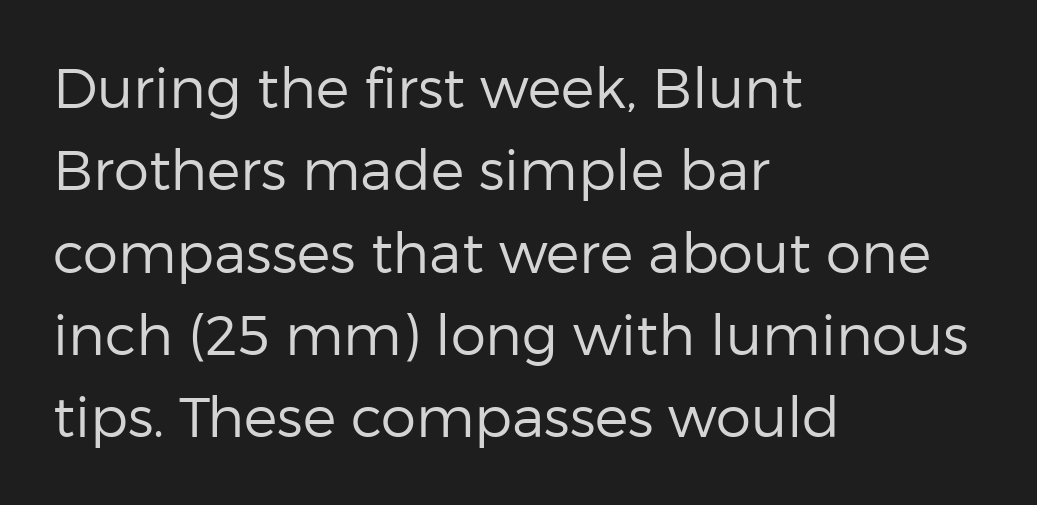
Q: Is the text bold? A: No.
Q: Is the text italic (slanted)? A: No, it is upright.
Q: Is the typeface a serif or a sans-serif typeface? A: Sans-serif.
Q: Is the text underlined? A: No.
Q: How is the paragraph aligned? A: Left-aligned.
Q: Is the spacing between letters normal or unusually wide? A: Normal.
Q: Is the spacing between lines tight, normal or loose? A: Normal.
Q: Width (condensed, normal, or wide)? A: Normal.
Q: Stroke contrast? A: Low.
Q: x-height? A: Medium.
Q: Monospaced? A: No.
